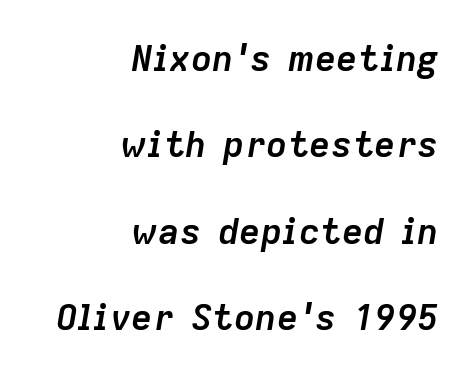
Q: Is the text bold? A: Yes.
Q: Is the text italic (slanted)? A: Yes, it leans right by about 9 degrees.
Q: Is the text underlined? A: No.
Q: How is the paragraph aligned? A: Right-aligned.
Q: Is the spacing between letters normal or unusually wide? A: Normal.
Q: Is the spacing between lines tight, normal or loose? A: Loose.
Q: Width (condensed, normal, or wide)? A: Normal.
Q: Stroke contrast? A: Low.
Q: x-height? A: Medium.
Q: Monospaced? A: No.
